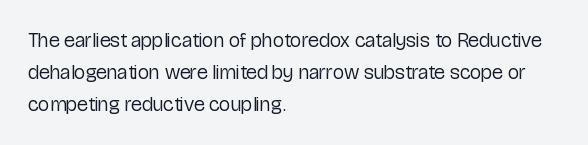
This is not heavy type; no bold has been used. Tracking here is standard; glyphs follow each other at the usual distance. Horizontal bands of white between lines are of average thickness. Underlining? Definitely not there. A student would call this left alignment; a typographer would say flush left, rag right.
